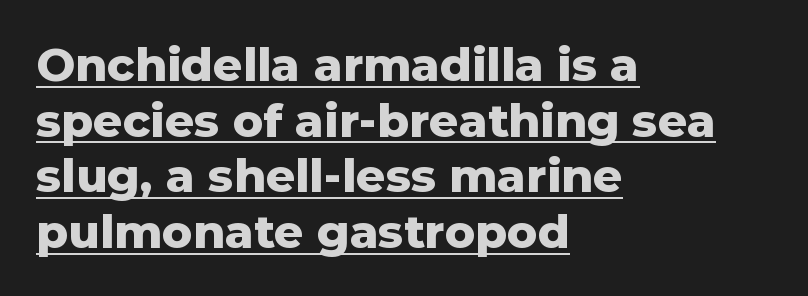
Q: Is the text bold? A: Yes.
Q: Is the text italic (slanted)? A: No, it is upright.
Q: Is the typeface a serif or a sans-serif typeface? A: Sans-serif.
Q: Is the text underlined? A: Yes.
Q: How is the paragraph aligned? A: Left-aligned.
Q: Is the spacing between letters normal or unusually wide? A: Normal.
Q: Width (condensed, normal, or wide)? A: Normal.
Q: Stroke contrast? A: Low.
Q: x-height? A: Medium.
Q: Monospaced? A: No.
